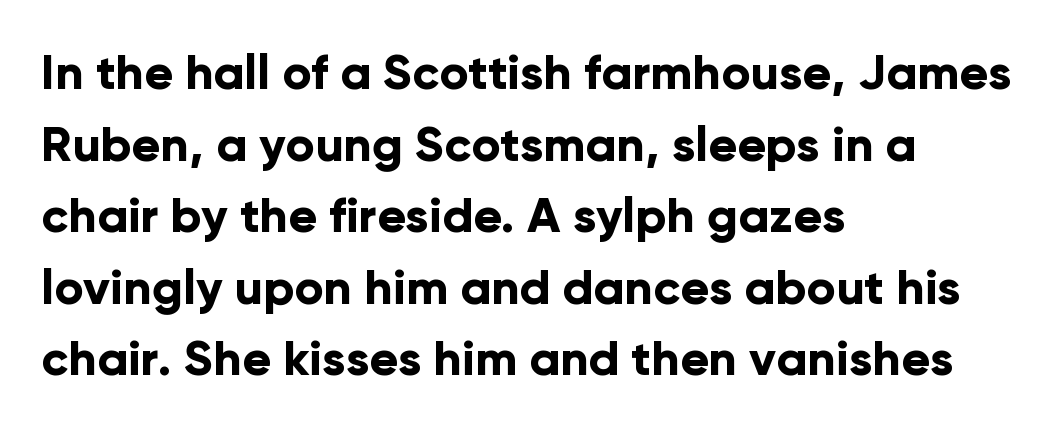
Q: Is the text bold? A: Yes.
Q: Is the text italic (slanted)? A: No, it is upright.
Q: Is the typeface a serif or a sans-serif typeface? A: Sans-serif.
Q: Is the text underlined? A: No.
Q: How is the paragraph aligned? A: Left-aligned.
Q: Is the spacing between letters normal or unusually wide? A: Normal.
Q: Is the spacing between lines tight, normal or loose? A: Normal.
Q: Width (condensed, normal, or wide)? A: Normal.
Q: Stroke contrast? A: Low.
Q: x-height? A: Medium.
Q: Monospaced? A: No.
